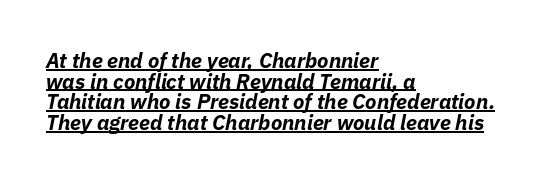
{"italic": "yes", "lean": "right", "slant_degrees": 11, "bold": "yes", "underline": "yes", "align": "left", "line_spacing": "tight", "line_spacing_ratio": 0.98, "letter_spacing": "normal", "letter_spacing_em": 0.0, "glyph_px": 21}
